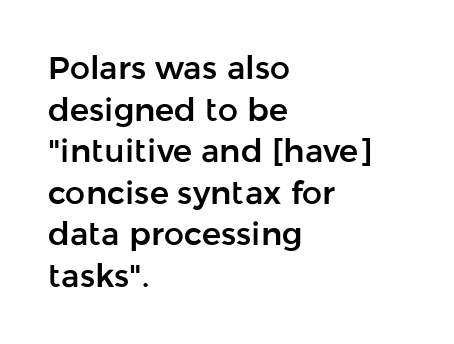
Q: Is the text italic (slanted)? A: No, it is upright.
Q: Is the typeface a serif or a sans-serif typeface? A: Sans-serif.
Q: Is the text underlined? A: No.
Q: How is the paragraph aligned? A: Left-aligned.
Q: Is the spacing between letters normal or unusually wide? A: Normal.
Q: Is the spacing between lines tight, normal or loose? A: Normal.
Q: Width (condensed, normal, or wide)? A: Normal.
Q: Stroke contrast? A: Low.
Q: x-height? A: Medium.
Q: Monospaced? A: No.
